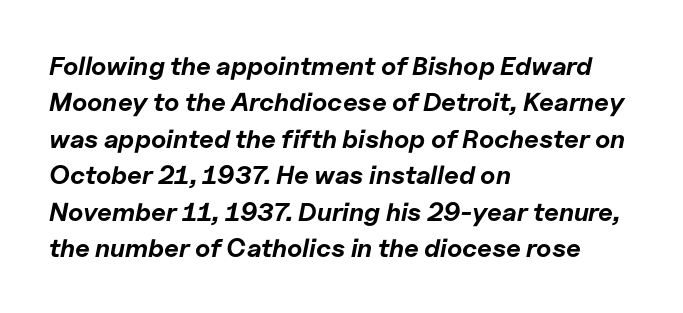
Q: Is the text bold? A: Yes.
Q: Is the text italic (slanted)? A: Yes, it leans right by about 11 degrees.
Q: Is the text underlined? A: No.
Q: How is the paragraph aligned? A: Left-aligned.
Q: Is the spacing between letters normal or unusually wide? A: Normal.
Q: Is the spacing between lines tight, normal or loose? A: Normal.
